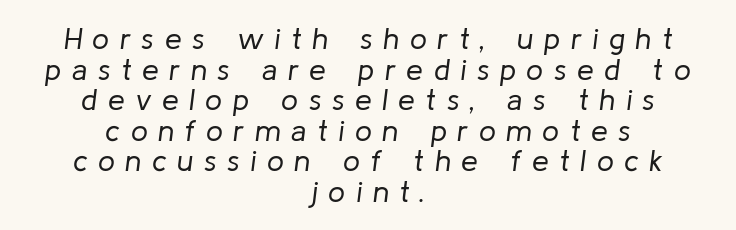
The image shows 30 px regular-weight type, italic (leaning right); set centered, tight line spacing (1.02x), unusually wide letter spacing (+0.35 em), not underlined; low stroke contrast and a medium x-height.
